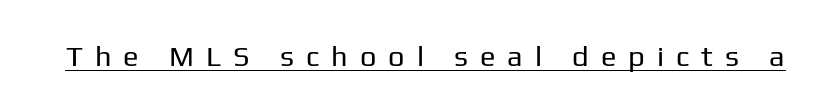
{"serif": "no", "italic": "no", "bold": "no", "weight": "regular", "width": "normal", "stroke_contrast": "low", "x_height": "medium", "monospaced": "no", "underline": "yes", "letter_spacing": "wide", "letter_spacing_em": 0.41, "glyph_px": 29}
